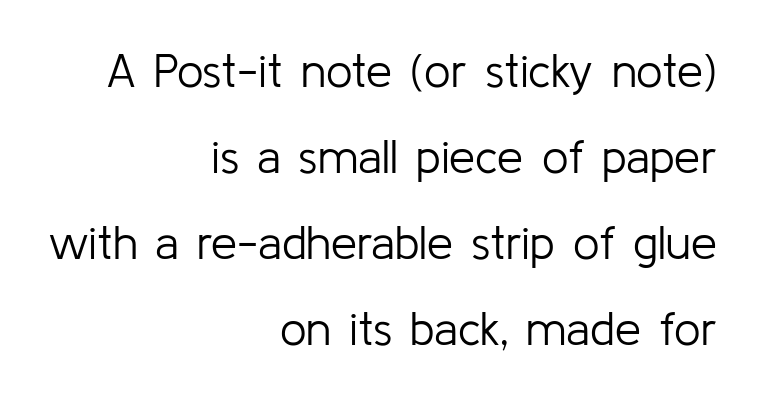
Q: Is the text bold? A: No.
Q: Is the text italic (slanted)? A: No, it is upright.
Q: Is the typeface a serif or a sans-serif typeface? A: Sans-serif.
Q: Is the text underlined? A: No.
Q: How is the paragraph aligned? A: Right-aligned.
Q: Is the spacing between letters normal or unusually wide? A: Normal.
Q: Width (condensed, normal, or wide)? A: Normal.
Q: Stroke contrast? A: Low.
Q: x-height? A: Medium.
Q: Monospaced? A: No.
